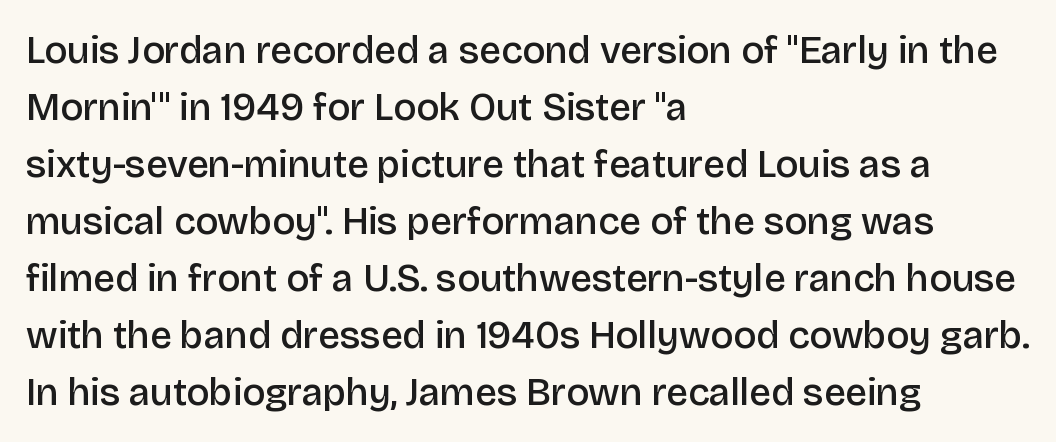
The image shows 39 px semibold sans-serif type, upright; set left-aligned, normal line spacing (1.46x), normal letter spacing, not underlined; low stroke contrast and a large x-height.
